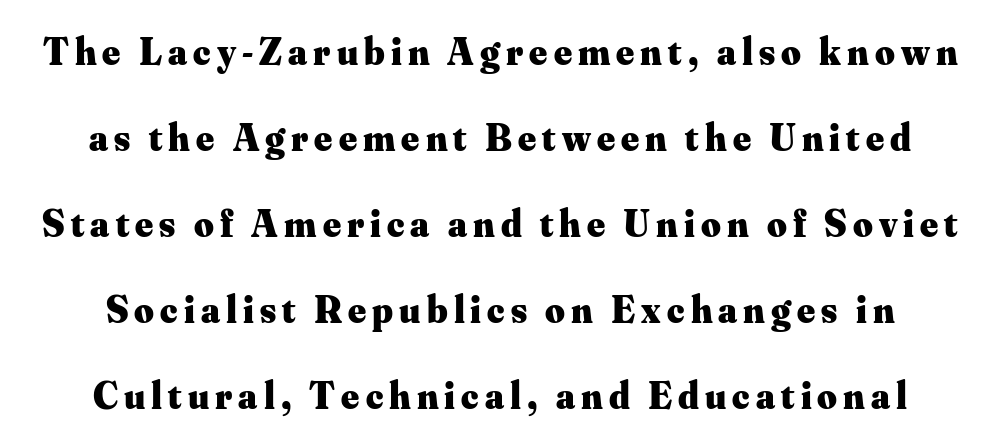
{"serif": "yes", "italic": "no", "bold": "yes", "weight": "heavy", "width": "normal", "stroke_contrast": "medium", "x_height": "small", "monospaced": "no", "underline": "no", "line_spacing": "loose", "line_spacing_ratio": 2.26, "glyph_px": 38}
